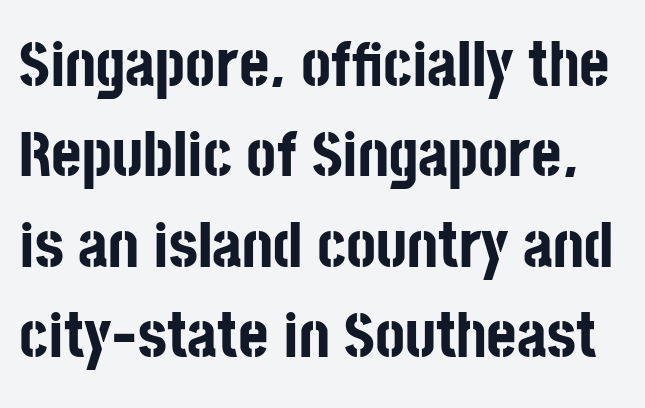
{"serif": "no", "italic": "no", "bold": "yes", "weight": "bold", "width": "condensed", "stroke_contrast": "low", "x_height": "large", "monospaced": "no", "underline": "no", "line_spacing": "normal", "line_spacing_ratio": 1.39, "letter_spacing": "normal", "letter_spacing_em": 0.0, "glyph_px": 65}
